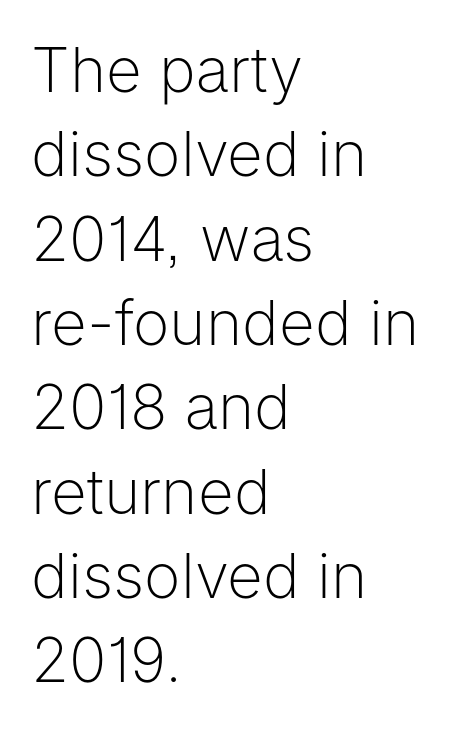
Are there feet on the stems? There aren't — it's a sans. How are the letters spaced? Ordinarily, with no added tracking. Compared with a centered layout, this one pins lines to the left instead. It's the straight-up-and-down kind of type. Compared with typical paragraphs, the rows here are spaced about the same. The typeface has the unassuming heft of standard copy or less.
